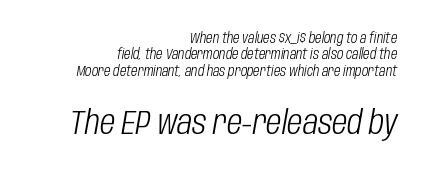
{"italic": "yes", "lean": "right", "slant_degrees": 10, "bold": "no", "weight": "light", "width": "condensed", "stroke_contrast": "low", "x_height": "large", "monospaced": "no", "underline": "no", "align": "right", "line_spacing_ratio": 1.17, "letter_spacing": "normal", "letter_spacing_em": 0.0, "larger_block": "second", "size_ratio": 2.36, "glyph_px": 33}
